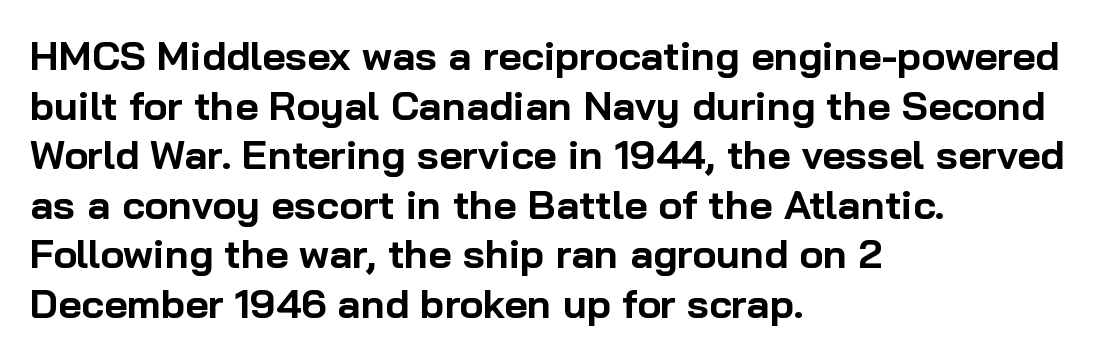
Q: Is the text bold? A: Yes.
Q: Is the text italic (slanted)? A: No, it is upright.
Q: Is the typeface a serif or a sans-serif typeface? A: Sans-serif.
Q: Is the text underlined? A: No.
Q: How is the paragraph aligned? A: Left-aligned.
Q: Is the spacing between letters normal or unusually wide? A: Normal.
Q: Width (condensed, normal, or wide)? A: Normal.
Q: Stroke contrast? A: Low.
Q: x-height? A: Medium.
Q: Monospaced? A: No.
